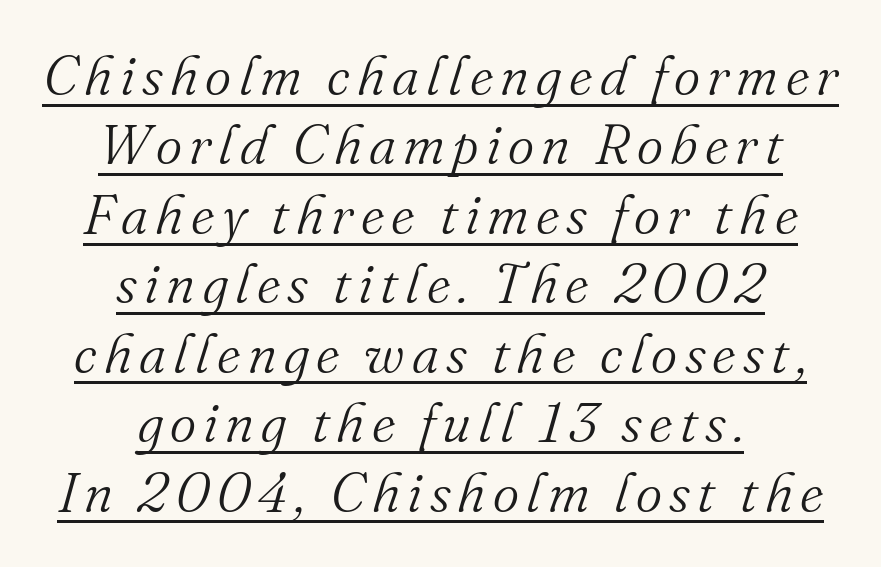
{"serif": "yes", "italic": "yes", "lean": "right", "slant_degrees": 16, "bold": "no", "weight": "light", "width": "normal", "stroke_contrast": "medium", "x_height": "small", "monospaced": "no", "underline": "yes", "align": "center", "line_spacing_ratio": 1.24, "glyph_px": 56}
